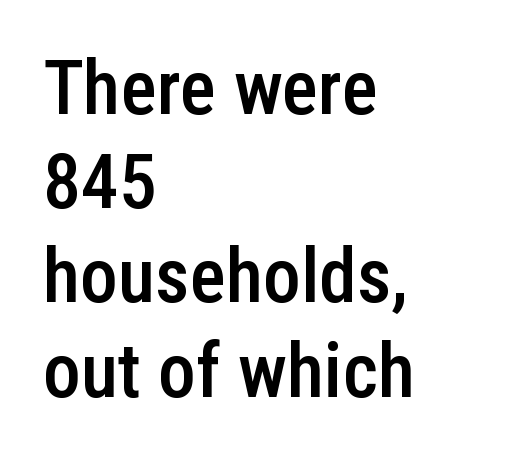
The space beneath each line is pristine and unruled. The rag falls on the right side of this text block. Caption: standard tracking, unaltered. Proportional: the letters do not fall into vertical columns.
